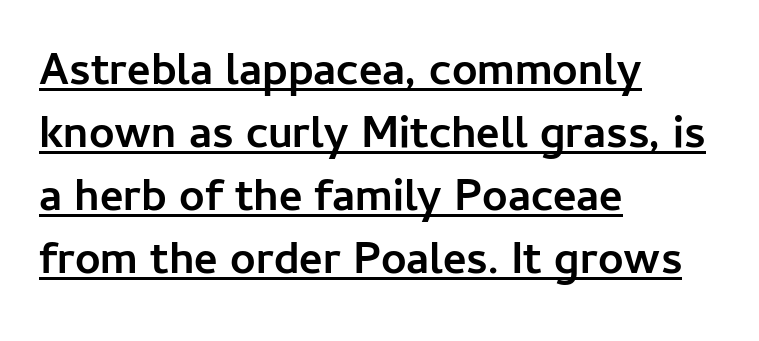
Q: Is the text bold? A: Yes.
Q: Is the text italic (slanted)? A: No, it is upright.
Q: Is the typeface a serif or a sans-serif typeface? A: Sans-serif.
Q: Is the text underlined? A: Yes.
Q: How is the paragraph aligned? A: Left-aligned.
Q: Is the spacing between letters normal or unusually wide? A: Normal.
Q: Is the spacing between lines tight, normal or loose? A: Normal.
Q: Width (condensed, normal, or wide)? A: Normal.
Q: Stroke contrast? A: Low.
Q: x-height? A: Medium.
Q: Monospaced? A: No.
